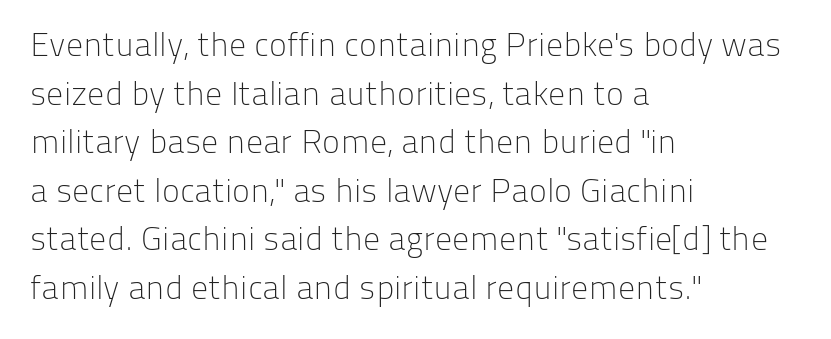
The image shows 34 px light sans-serif type, upright; set left-aligned, normal line spacing (1.43x), normal letter spacing, not underlined; low stroke contrast and a medium x-height.
